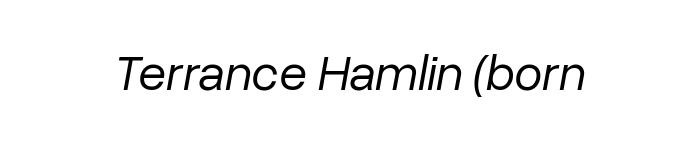
The glyphs look as if they've been sheared to an angle. Descenders are the only things crossing below the line. Nobody touched the tracking dial on this one. The characters are drawn with everyday or finer stroke widths. The rendering uses natural spacing where letterforms have individual widths.
